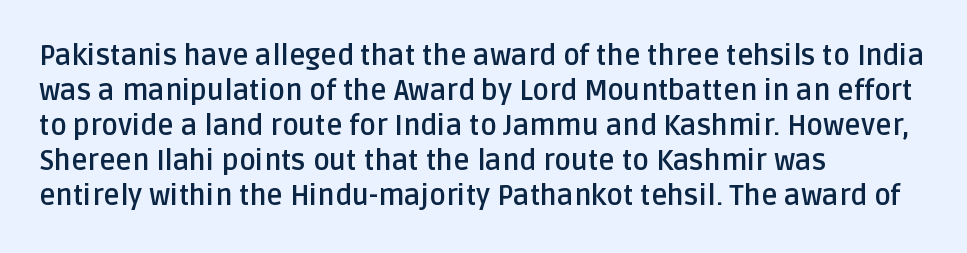
Each new line begins a customary step beneath the previous one. Compared with typical body copy, the letter spacing here is the same. Type without underlining. Where is the straight margin? On the left. The letters stand straight up with perfectly vertical stems.
